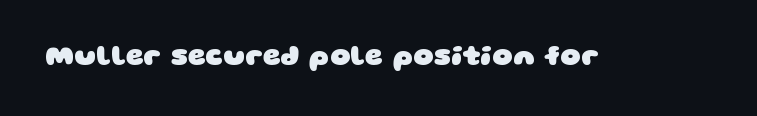
{"serif": "no", "bold": "yes", "weight": "heavy", "width": "wide", "stroke_contrast": "low", "x_height": "large", "monospaced": "no", "underline": "no", "letter_spacing": "normal", "letter_spacing_em": 0.0, "glyph_px": 28}
